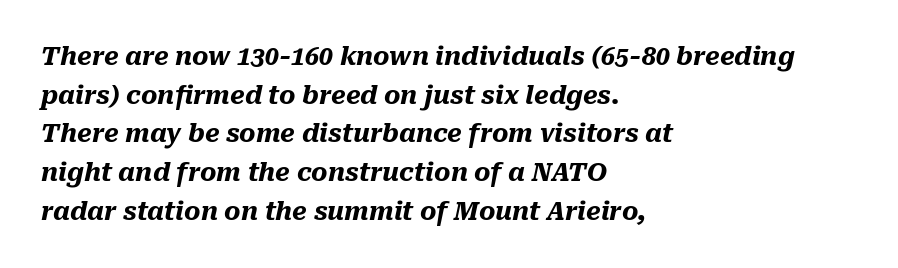
Q: Is the text bold? A: Yes.
Q: Is the text italic (slanted)? A: Yes, it leans right by about 10 degrees.
Q: Is the text underlined? A: No.
Q: How is the paragraph aligned? A: Left-aligned.
Q: Is the spacing between letters normal or unusually wide? A: Normal.
Q: Is the spacing between lines tight, normal or loose? A: Normal.
